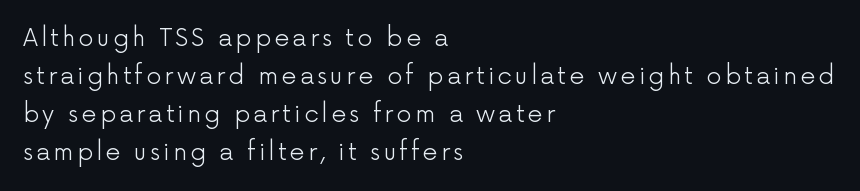
{"italic": "no", "bold": "no", "underline": "no", "align": "left", "line_spacing": "normal", "line_spacing_ratio": 1.58, "glyph_px": 24}
